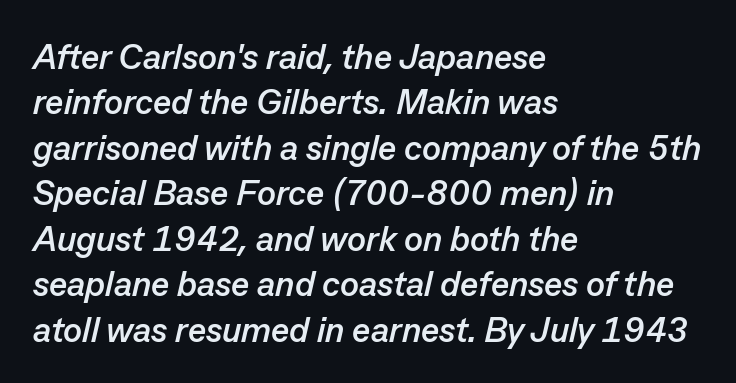
Q: Is the text bold? A: Yes.
Q: Is the text italic (slanted)? A: Yes, it leans right by about 13 degrees.
Q: Is the text underlined? A: No.
Q: How is the paragraph aligned? A: Left-aligned.
Q: Is the spacing between letters normal or unusually wide? A: Normal.
Q: Is the spacing between lines tight, normal or loose? A: Normal.
Q: Width (condensed, normal, or wide)? A: Normal.
Q: Stroke contrast? A: Low.
Q: x-height? A: Medium.
Q: Monospaced? A: No.
